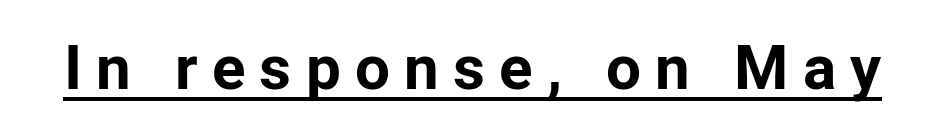
The image shows 62 px bold sans-serif type, upright; set unusually wide letter spacing (+0.23 em), underlined; low stroke contrast and a medium x-height.
